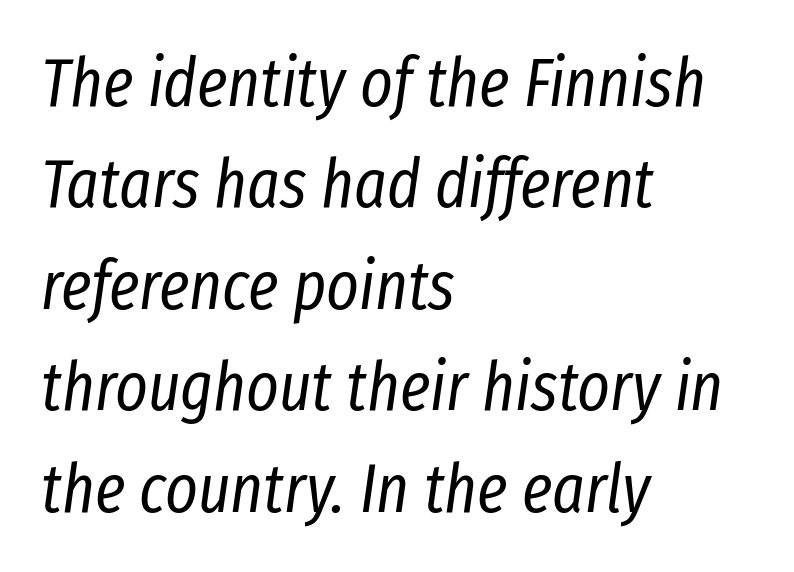
{"italic": "yes", "lean": "right", "slant_degrees": 8, "bold": "no", "weight": "regular", "width": "condensed", "stroke_contrast": "low", "x_height": "medium", "monospaced": "no", "underline": "no", "align": "left", "line_spacing": "normal", "line_spacing_ratio": 1.47, "letter_spacing": "normal", "letter_spacing_em": 0.0, "glyph_px": 69}
